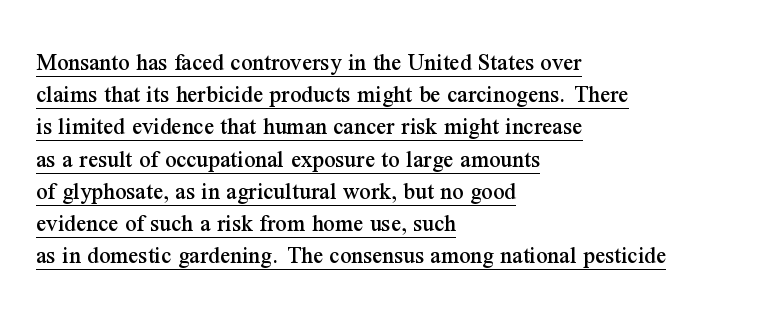
Q: Is the text italic (slanted)? A: No, it is upright.
Q: Is the text underlined? A: Yes.
Q: How is the paragraph aligned? A: Left-aligned.
Q: Is the spacing between letters normal or unusually wide? A: Normal.
Q: Is the spacing between lines tight, normal or loose? A: Normal.
